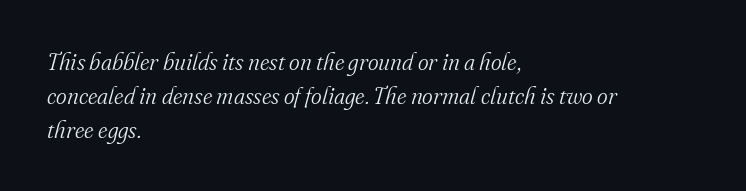
Q: Is the text bold? A: No.
Q: Is the text italic (slanted)? A: Yes, it leans right by about 16 degrees.
Q: Is the text underlined? A: No.
Q: How is the paragraph aligned? A: Left-aligned.
Q: Is the spacing between letters normal or unusually wide? A: Normal.
Q: Is the spacing between lines tight, normal or loose? A: Normal.
